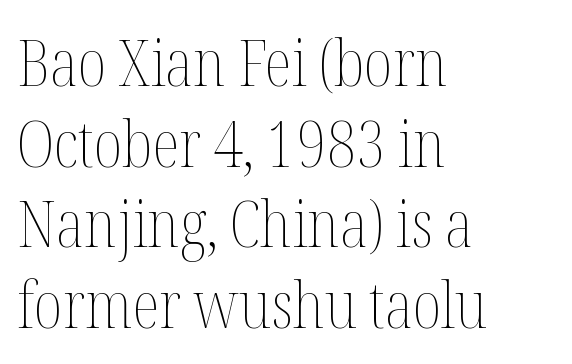
Q: Is the text bold? A: No.
Q: Is the text italic (slanted)? A: No, it is upright.
Q: Is the text underlined? A: No.
Q: How is the paragraph aligned? A: Left-aligned.
Q: Is the spacing between letters normal or unusually wide? A: Normal.
Q: Is the spacing between lines tight, normal or loose? A: Normal.
Q: Width (condensed, normal, or wide)? A: Condensed.
Q: Stroke contrast? A: Medium.
Q: x-height? A: Medium.
Q: Monospaced? A: No.
